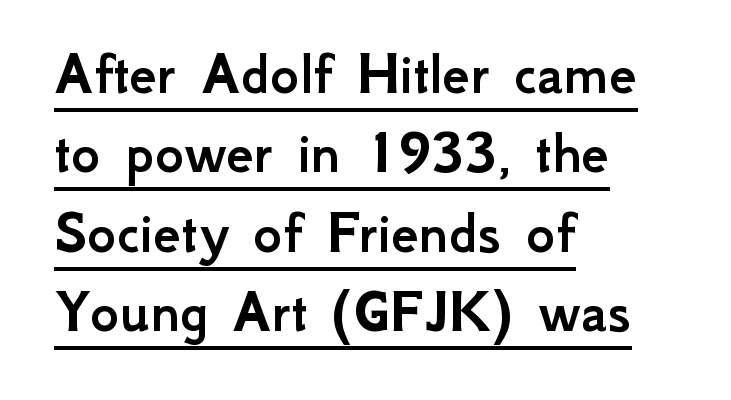
Glyph-to-glyph distance matches everyday printed text. Varying glyph widths throughout — classic text-font behaviour. Glance below the letters and you will spot a drawn line. This sample keeps an unexceptional amount of space between lines. In terms of letterform style, serifs are entirely absent. If you drew a ruler down the left edge, every line would touch it.
